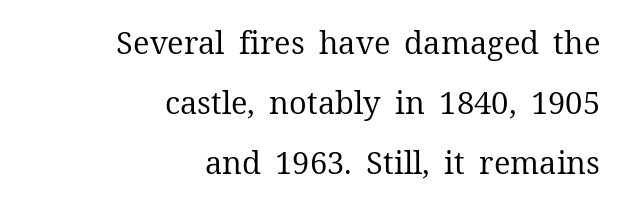
The lines are quadded right. No word sits above an underline. Tracking here is standard; glyphs follow each other at the usual distance. The lines are spread far apart with generous leading. You could not count columns in this text — the font is proportionally spaced. These lines are composed in type with serifs.
